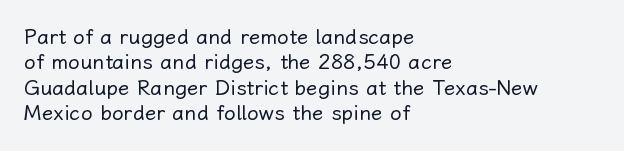
{"italic": "no", "bold": "no", "underline": "no", "align": "left", "line_spacing_ratio": 1.21, "letter_spacing": "normal", "letter_spacing_em": 0.0, "glyph_px": 21}
